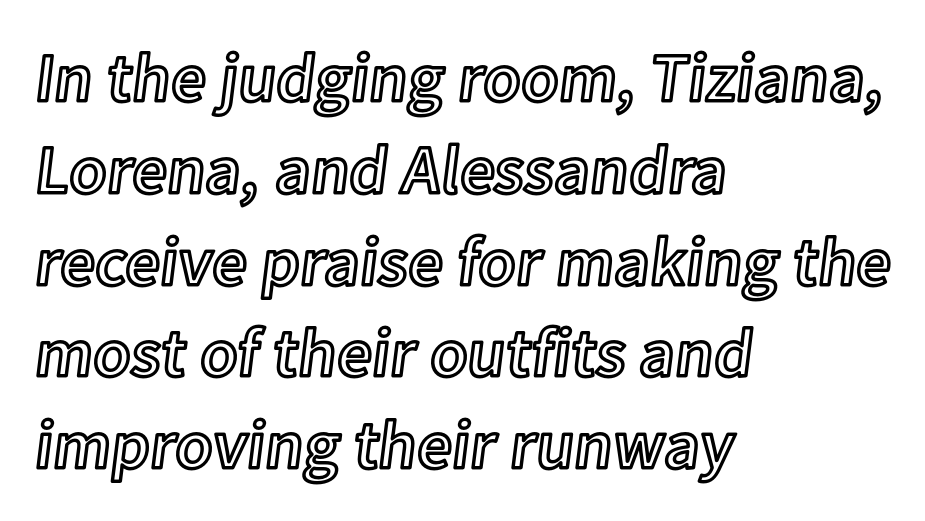
Q: Is the text italic (slanted)? A: Yes.
Q: Is the text underlined? A: No.
Q: How is the paragraph aligned? A: Left-aligned.
Q: Is the spacing between letters normal or unusually wide? A: Normal.
Q: Is the spacing between lines tight, normal or loose? A: Normal.
Q: Width (condensed, normal, or wide)? A: Normal.
Q: x-height? A: Medium.
Q: Monospaced? A: No.
